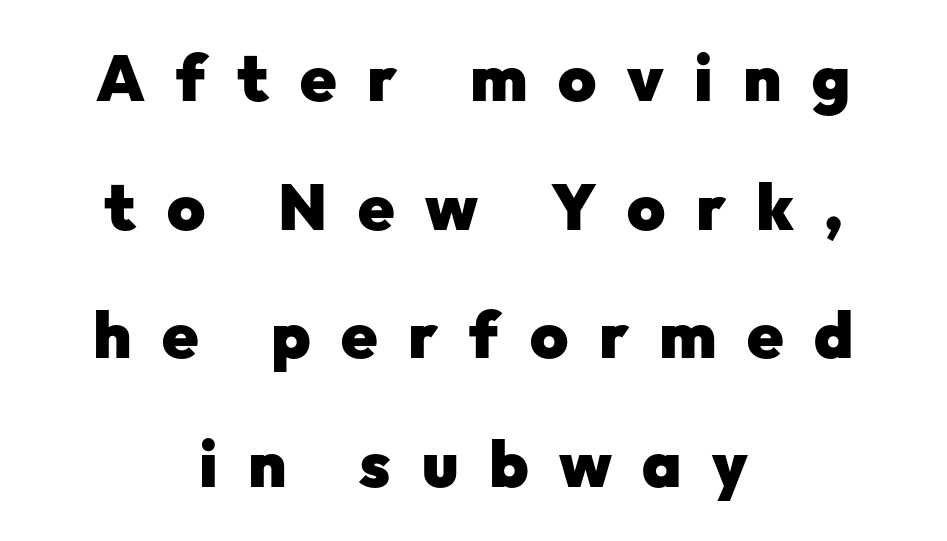
{"serif": "no", "italic": "no", "bold": "yes", "weight": "heavy", "width": "normal", "stroke_contrast": "low", "x_height": "medium", "monospaced": "no", "underline": "no", "align": "center", "line_spacing": "loose", "line_spacing_ratio": 1.98, "letter_spacing": "wide", "letter_spacing_em": 0.47, "glyph_px": 65}
